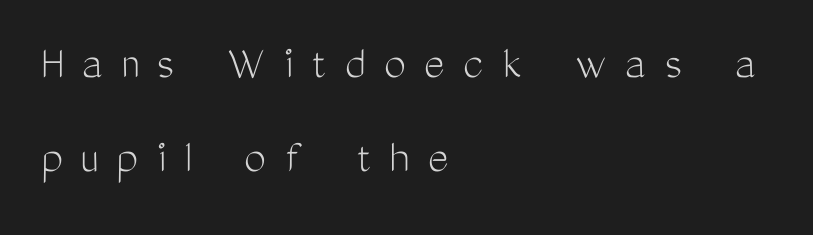
This rendering uses left alignment, leaving the right contour irregular. A typesetter would call this proportional, since set widths differ per character. The space beneath each line is pristine and unruled. Regarding leading, the lines here are spaced well apart. The typeface has the unassuming heft of standard copy or less.
